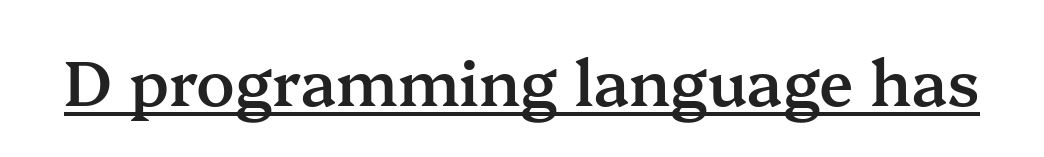
Letter spacing: default. These words are printed semibold, heavier than regular yet not bold. These lines are rendered in a variable-pitch font. The axis of the letterforms is exactly vertical.
